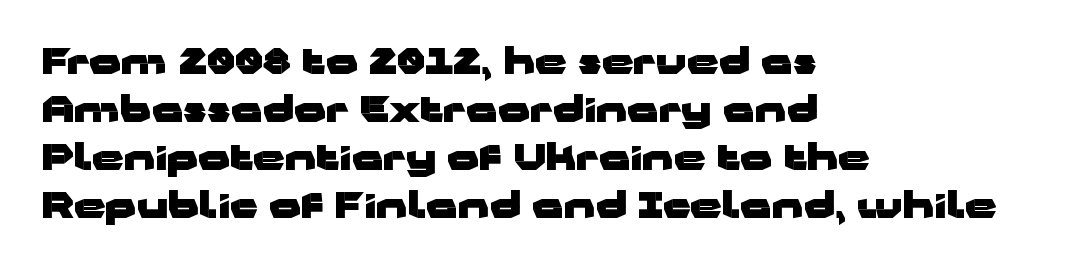
{"serif": "no", "italic": "no", "bold": "yes", "weight": "heavy", "width": "wide", "stroke_contrast": "low", "x_height": "medium", "monospaced": "no", "underline": "no", "align": "left", "line_spacing": "normal", "line_spacing_ratio": 1.37, "letter_spacing": "normal", "letter_spacing_em": 0.0, "glyph_px": 35}
